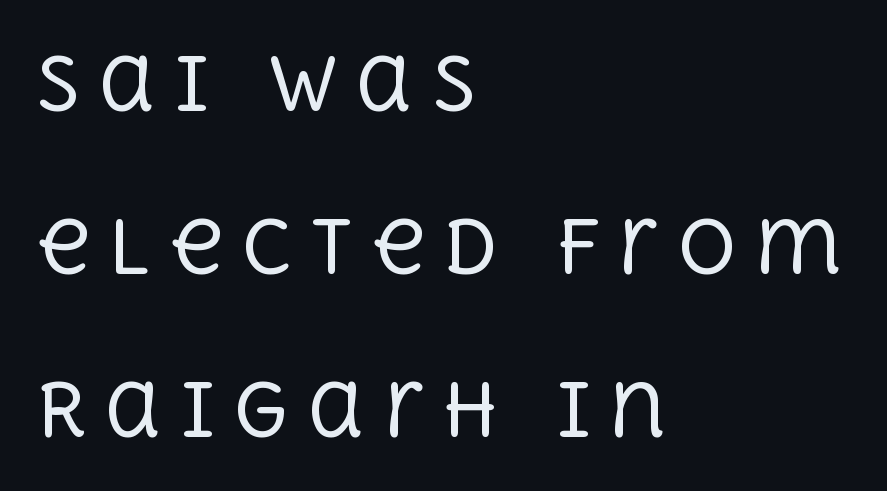
A clean baseline with only descenders dipping below it. Is this a heavy cut? Hardly; it is regular or lighter. Each line starts at the same left margin while the right side varies. Posture: straight, roman, zero tilt. Varying glyph widths throughout — classic text-font behaviour. A typesetter would label this face a serif.
